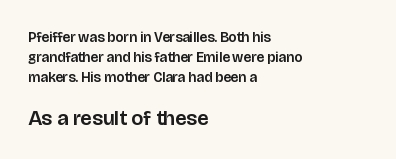
Q: Is the text italic (slanted)? A: No, it is upright.
Q: Is the text underlined? A: No.
Q: How is the paragraph aligned? A: Left-aligned.
Q: Is the spacing between letters normal or unusually wide? A: Normal.
Q: Is the spacing between lines tight, normal or loose? A: Normal.
Q: Which block of text is set in a larger size, the first (top) or the second (bottom)? A: The second (bottom) one.
